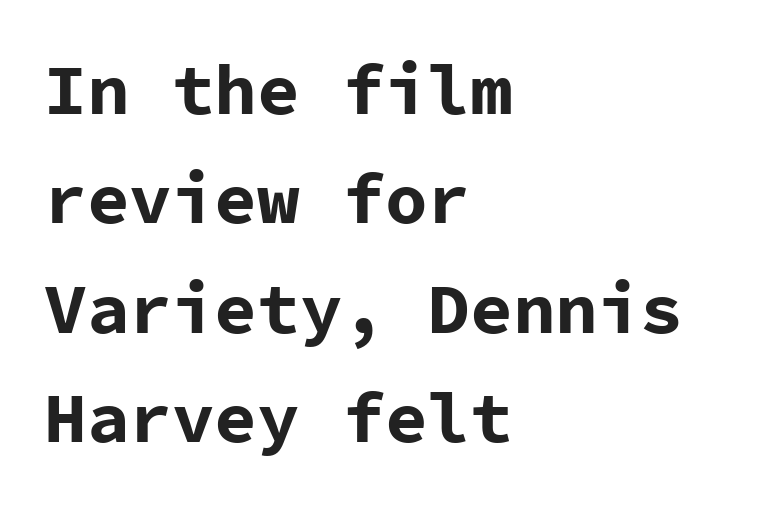
Q: Is the text bold? A: Yes.
Q: Is the text italic (slanted)? A: No, it is upright.
Q: Is the typeface a serif or a sans-serif typeface? A: Sans-serif.
Q: Is the text underlined? A: No.
Q: How is the paragraph aligned? A: Left-aligned.
Q: Is the spacing between letters normal or unusually wide? A: Normal.
Q: Is the spacing between lines tight, normal or loose? A: Normal.
Q: Width (condensed, normal, or wide)? A: Normal.
Q: Stroke contrast? A: Low.
Q: x-height? A: Medium.
Q: Monospaced? A: Yes.
